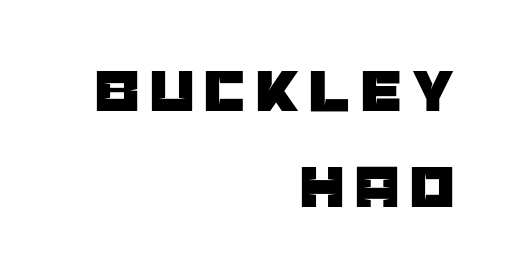
Q: Is the text italic (slanted)? A: No, it is upright.
Q: Is the typeface a serif or a sans-serif typeface? A: Sans-serif.
Q: Is the text underlined? A: No.
Q: How is the paragraph aligned? A: Right-aligned.
Q: Is the spacing between lines tight, normal or loose? A: Normal.
Q: Width (condensed, normal, or wide)? A: Normal.
Q: Stroke contrast? A: Low.
Q: x-height? A: Large.
Q: Monospaced? A: No.
